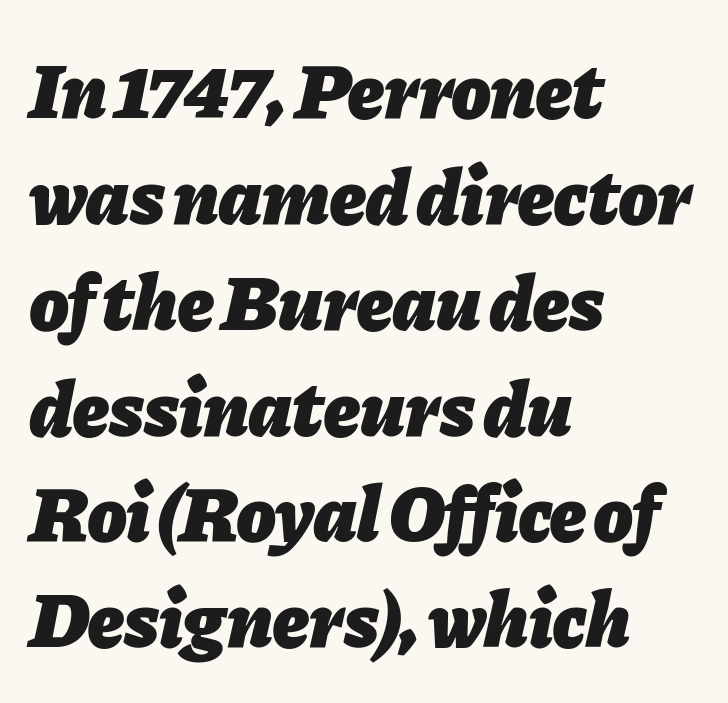
These lines are rendered in a variable-pitch font. Is there much room between lines? A standard amount, neither cramped nor airy. Standard letterfit; no display-style spreading of the glyphs. A typesetter would mark this as italic. This sample is left-justified, so line endings fall wherever the words run out.
